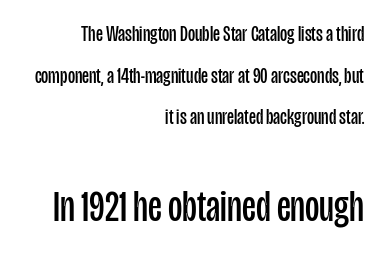
The image shows 44 px regular-weight, condensed sans-serif type, upright; set right-aligned, line spacing 1.89x, normal letter spacing, not underlined; the second (bottom) block is 2.0x larger; low stroke contrast and a large x-height.
